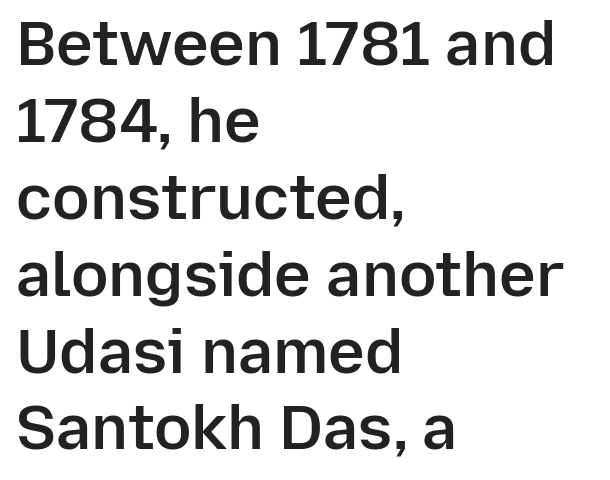
Check under the words: just untouched page. Spacing verdict: proportional, widths tailored to each character. Does the weight exceed regular? Yes, but only to semibold. The face used here is rendered with its standard letterfit.
